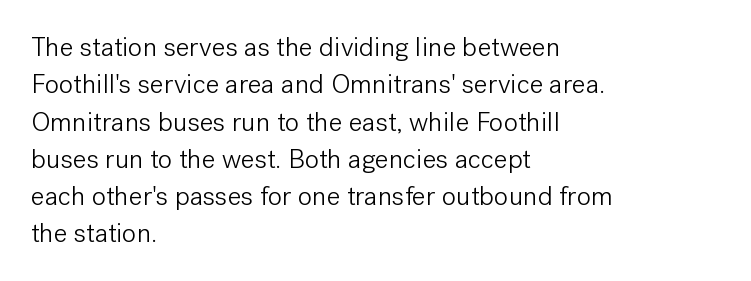
Interline gaps are of average width in this sample. Inter-character spacing is left at the font's built-in metrics. If you drew a line through each stem, it would be perfectly vertical. Words float on clear page, feet unadorned. Each line starts at the same left margin while the right side varies.
